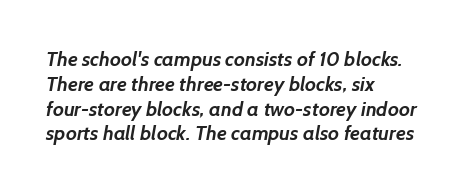
{"bold": "yes", "underline": "no", "align": "left", "line_spacing_ratio": 1.24, "letter_spacing": "normal", "letter_spacing_em": 0.0, "glyph_px": 20}
